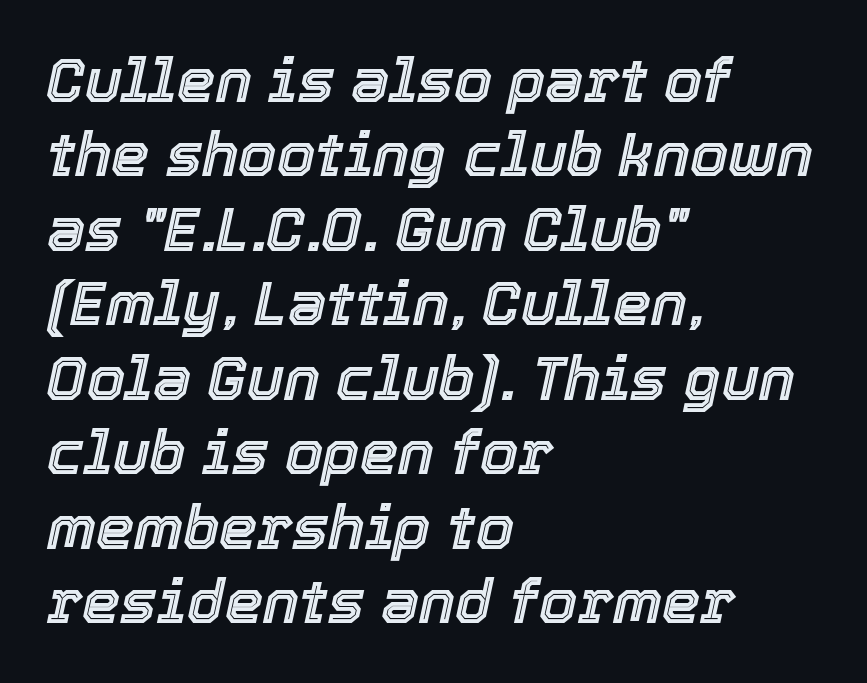
The image shows 61 px text type, italic (leaning right); set left-aligned, line spacing 1.22x, normal letter spacing, not underlined; a medium x-height.
